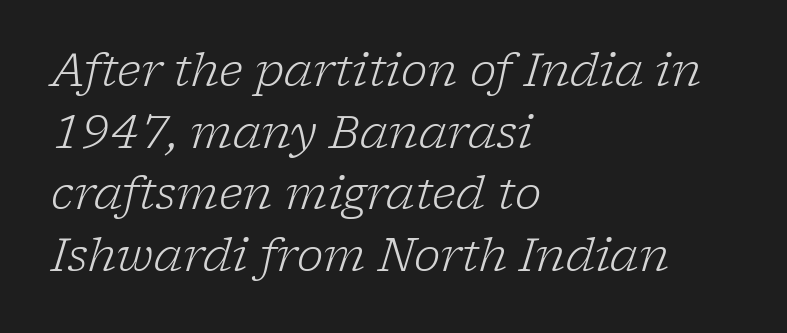
Quick note: underline off. No heavy texture on the line: the type isn't bold. Quick note: interline space is typical. Character widths vary here, with narrow letters taking less room than wide ones. The rag falls on the right side of this text block. Students, note that the glyphs here touch the page at normal intervals.
